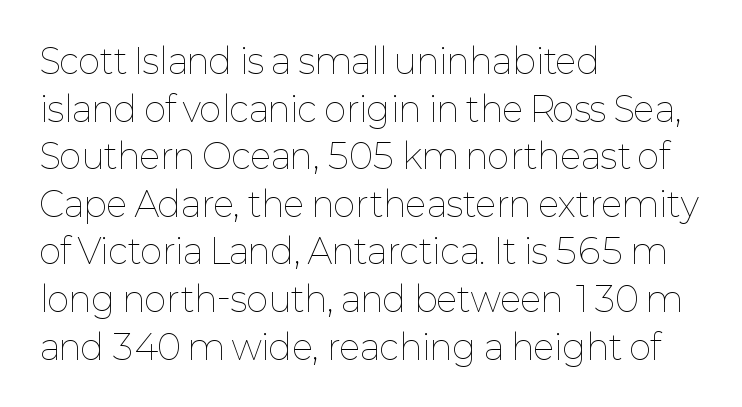
The image shows 34 px thin type, upright; set left-aligned, normal line spacing (1.4x), normal letter spacing, not underlined; low stroke contrast and a medium x-height.
